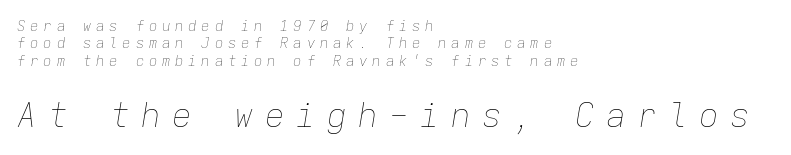
{"italic": "yes", "lean": "right", "slant_degrees": 9, "bold": "no", "weight": "thin", "width": "normal", "stroke_contrast": "low", "x_height": "medium", "monospaced": "yes", "underline": "no", "align": "left", "line_spacing_ratio": 1.24, "letter_spacing": "wide", "letter_spacing_em": 0.34, "larger_block": "second", "size_ratio": 2.36, "glyph_px": 33}
